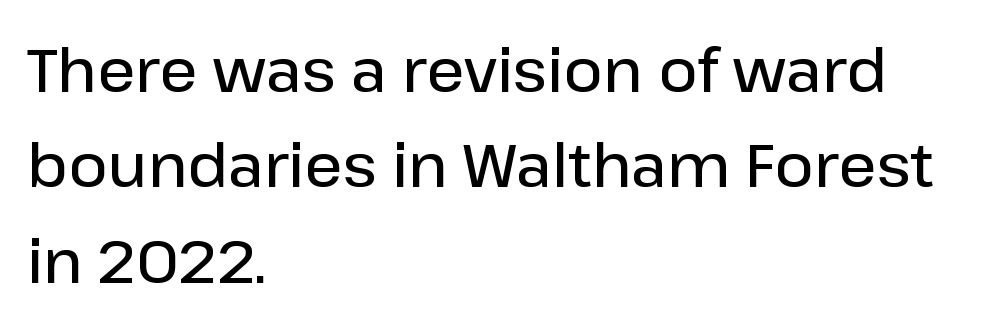
The image shows 60 px semibold sans-serif type, upright; set left-aligned, normal line spacing (1.59x), normal letter spacing, not underlined; low stroke contrast and a medium x-height.
